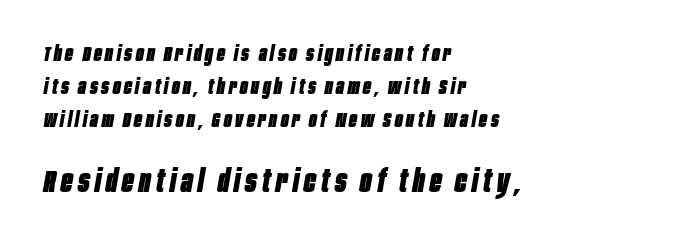
{"italic": "yes", "lean": "right", "slant_degrees": 10, "bold": "yes", "weight": "heavy", "width": "condensed", "stroke_contrast": "low", "x_height": "large", "monospaced": "no", "underline": "no", "align": "left", "line_spacing": "normal", "line_spacing_ratio": 1.56, "larger_block": "second", "size_ratio": 1.48, "glyph_px": 31}
